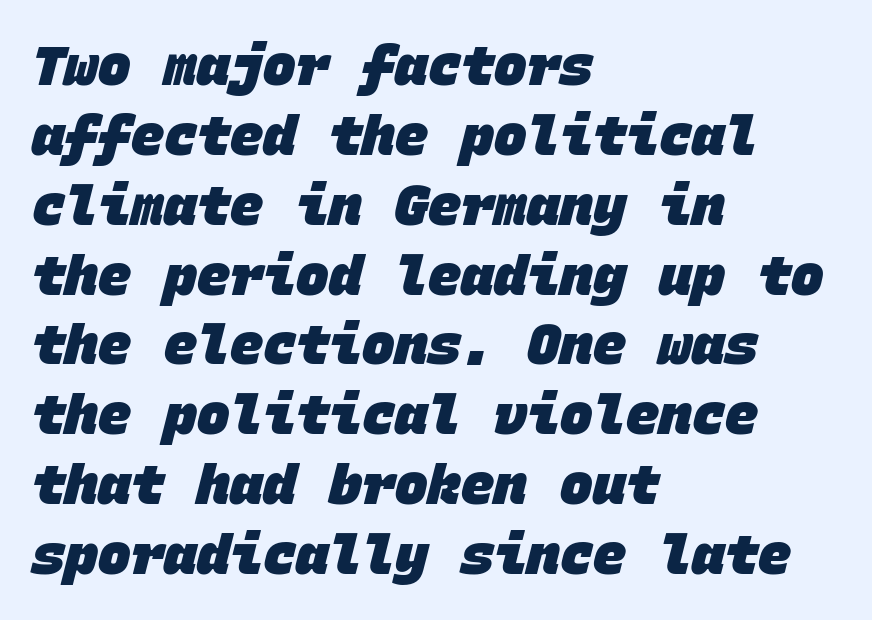
Q: Is the text bold? A: Yes.
Q: Is the typeface a serif or a sans-serif typeface? A: Sans-serif.
Q: Is the text underlined? A: No.
Q: How is the paragraph aligned? A: Left-aligned.
Q: Is the spacing between letters normal or unusually wide? A: Normal.
Q: Is the spacing between lines tight, normal or loose? A: Normal.
Q: Width (condensed, normal, or wide)? A: Normal.
Q: Stroke contrast? A: Low.
Q: x-height? A: Large.
Q: Monospaced? A: Yes.
